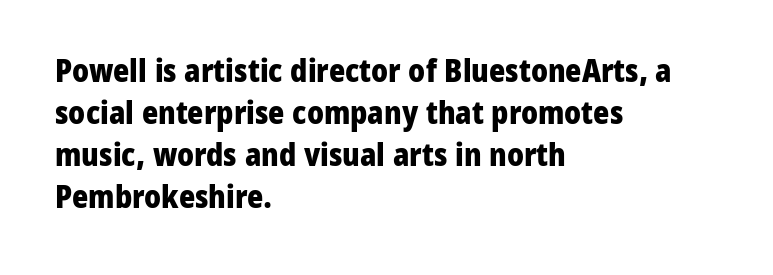
{"serif": "no", "italic": "no", "bold": "yes", "weight": "heavy", "width": "normal", "stroke_contrast": "low", "x_height": "medium", "monospaced": "no", "underline": "no", "align": "left", "line_spacing": "normal", "line_spacing_ratio": 1.35, "letter_spacing": "normal", "letter_spacing_em": 0.0, "glyph_px": 31}
